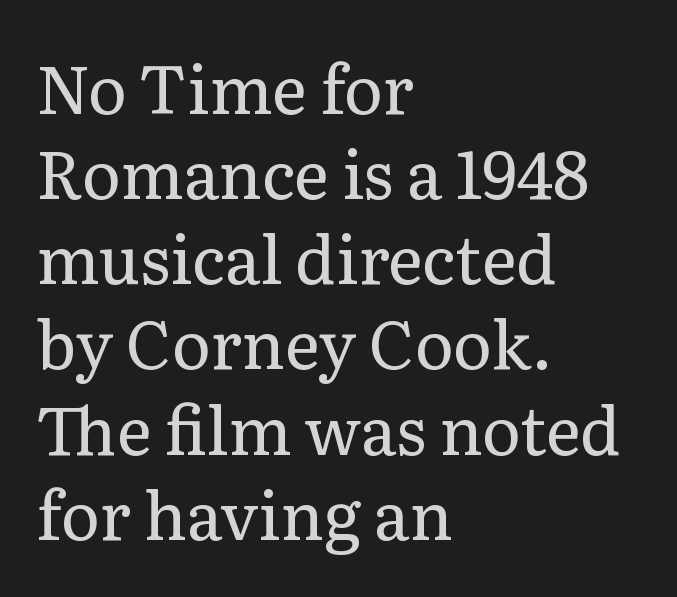
Q: Is the text bold? A: No.
Q: Is the text italic (slanted)? A: No, it is upright.
Q: Is the typeface a serif or a sans-serif typeface? A: Serif.
Q: Is the text underlined? A: No.
Q: How is the paragraph aligned? A: Left-aligned.
Q: Is the spacing between letters normal or unusually wide? A: Normal.
Q: Is the spacing between lines tight, normal or loose? A: Normal.
Q: Width (condensed, normal, or wide)? A: Normal.
Q: Stroke contrast? A: Low.
Q: x-height? A: Medium.
Q: Monospaced? A: No.
